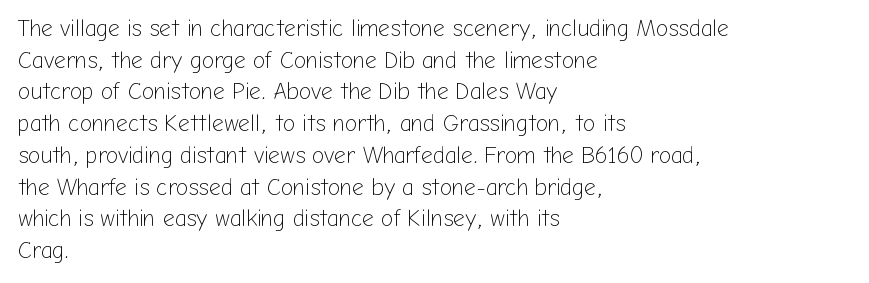
A roman cut, with each character standing at attention. Line spacing here is normal. The text block is weighted toward the left margin, trailing off unevenly rightward. Lines of text with bare space underneath. Nothing unusual about the tracking: characters are spaced as the font intends. A quiet, ordinary-to-light weight characterises the typeface.
